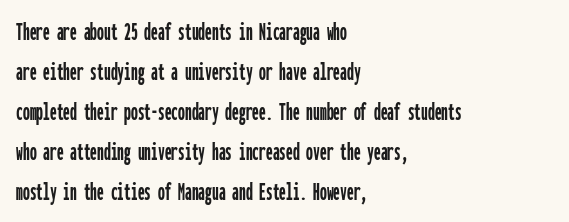
The image shows 27 px text type, upright; set left-aligned, normal line spacing (1.48x), normal letter spacing, not underlined.
